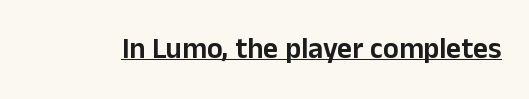
The image shows 29 px sans-serif type, upright; set normal letter spacing, underlined; low stroke contrast and a medium x-height.
